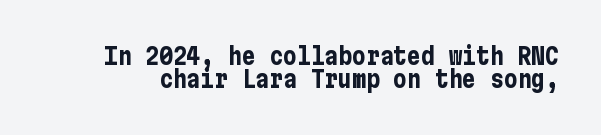
The image shows 23 px bold type, upright; set tight line spacing (0.98x), normal letter spacing, not underlined.
